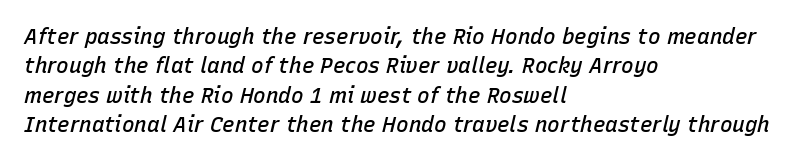
{"italic": "yes", "lean": "right", "slant_degrees": 15, "bold": "semi", "underline": "no", "align": "left", "line_spacing": "normal", "line_spacing_ratio": 1.4, "letter_spacing": "normal", "letter_spacing_em": 0.0, "glyph_px": 21}
